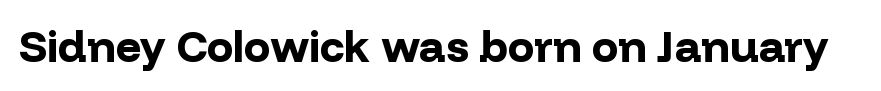
The tracking reads as untouched default to a designer's eye. Only glyphs here, with clear space below each row. The font's upright variant was chosen for this text. Compared with an ordinary text face, these strokes are far heavier — a full bold.
